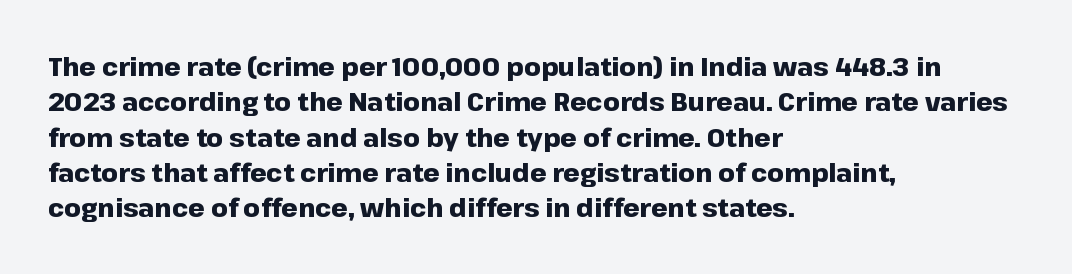
Q: Is the text bold? A: Yes.
Q: Is the text italic (slanted)? A: No, it is upright.
Q: Is the text underlined? A: No.
Q: How is the paragraph aligned? A: Left-aligned.
Q: Is the spacing between letters normal or unusually wide? A: Normal.
Q: Is the spacing between lines tight, normal or loose? A: Normal.
